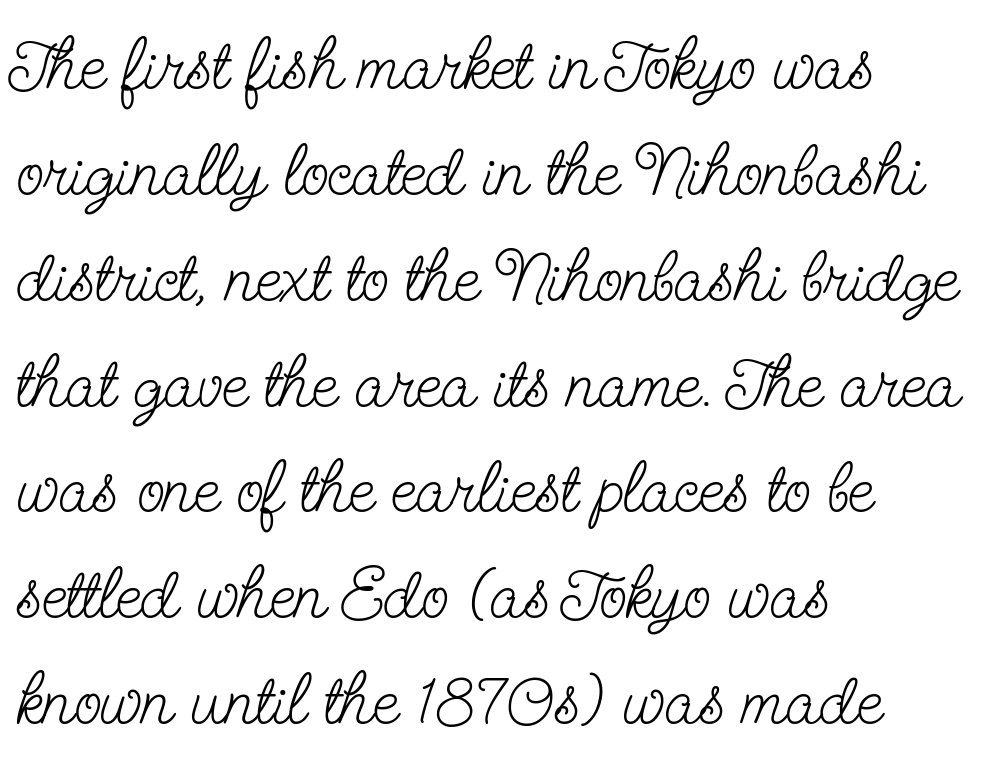
{"serif": "yes", "bold": "no", "weight": "light", "width": "condensed", "stroke_contrast": "low", "x_height": "small", "monospaced": "no", "underline": "no", "align": "left", "line_spacing": "normal", "line_spacing_ratio": 1.47, "letter_spacing": "normal", "letter_spacing_em": 0.0, "glyph_px": 72}
